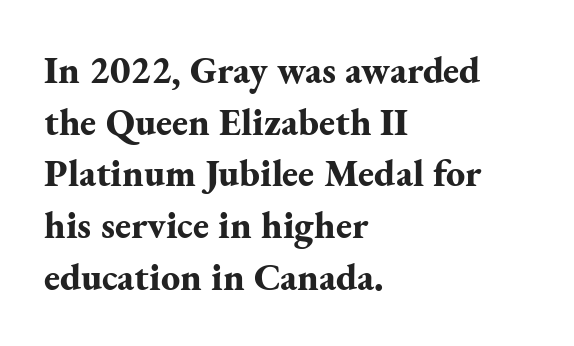
{"serif": "yes", "italic": "no", "bold": "yes", "weight": "bold", "width": "normal", "stroke_contrast": "medium", "x_height": "small", "monospaced": "no", "underline": "no", "align": "left", "line_spacing": "normal", "line_spacing_ratio": 1.36, "letter_spacing": "normal", "letter_spacing_em": 0.0, "glyph_px": 38}
